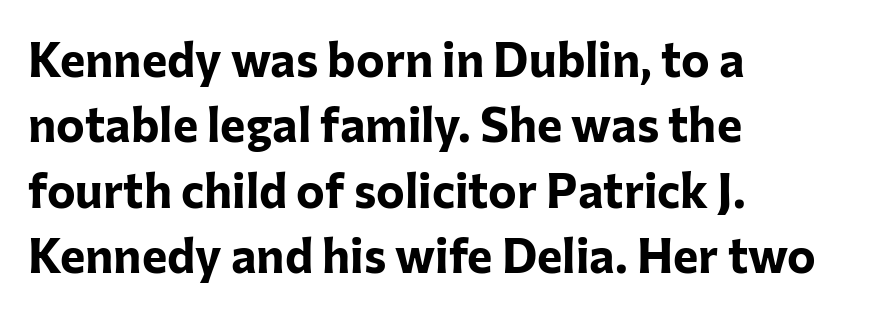
Q: Is the text bold? A: Yes.
Q: Is the text italic (slanted)? A: No, it is upright.
Q: Is the typeface a serif or a sans-serif typeface? A: Sans-serif.
Q: Is the text underlined? A: No.
Q: How is the paragraph aligned? A: Left-aligned.
Q: Is the spacing between letters normal or unusually wide? A: Normal.
Q: Is the spacing between lines tight, normal or loose? A: Normal.
Q: Width (condensed, normal, or wide)? A: Normal.
Q: Stroke contrast? A: Low.
Q: x-height? A: Medium.
Q: Monospaced? A: No.
